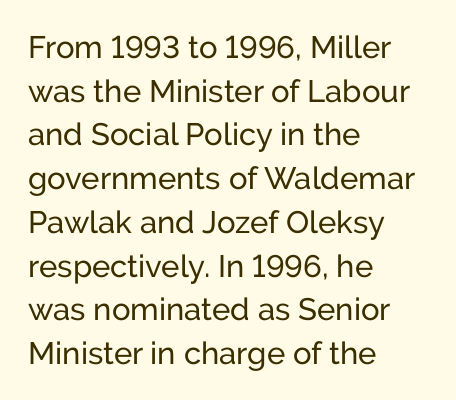
{"serif": "no", "italic": "no", "bold": "no", "weight": "regular", "width": "normal", "stroke_contrast": "low", "x_height": "medium", "monospaced": "no", "underline": "no", "align": "left", "line_spacing": "normal", "line_spacing_ratio": 1.41, "letter_spacing": "normal", "letter_spacing_em": 0.0, "glyph_px": 31}
